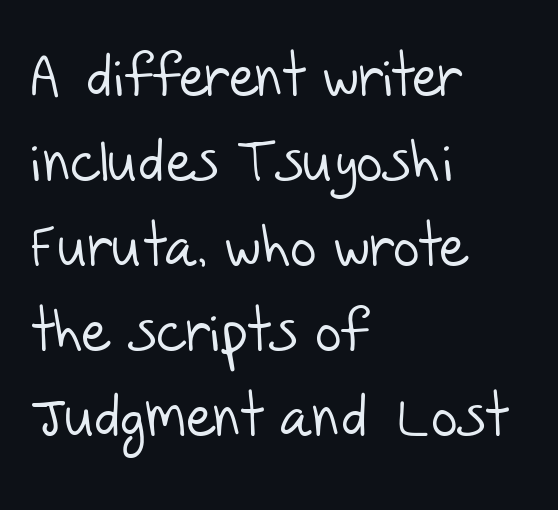
Q: Is the text bold? A: No.
Q: Is the typeface a serif or a sans-serif typeface? A: Sans-serif.
Q: Is the text underlined? A: No.
Q: How is the paragraph aligned? A: Left-aligned.
Q: Is the spacing between letters normal or unusually wide? A: Normal.
Q: Is the spacing between lines tight, normal or loose? A: Normal.
Q: Width (condensed, normal, or wide)? A: Normal.
Q: Stroke contrast? A: Low.
Q: x-height? A: Large.
Q: Monospaced? A: No.
